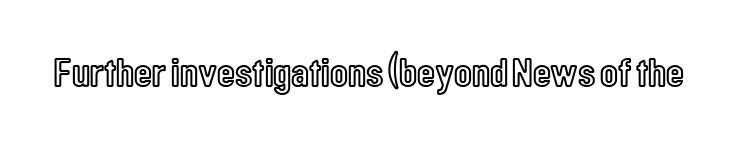
The image shows 41 px condensed type, upright; set normal letter spacing, not underlined; a medium x-height.
